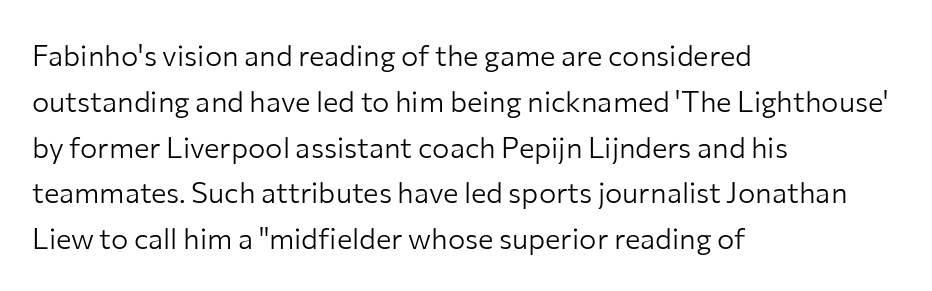
{"serif": "no", "italic": "no", "bold": "no", "weight": "light", "width": "normal", "stroke_contrast": "low", "x_height": "medium", "monospaced": "no", "underline": "no", "align": "left", "line_spacing": "normal", "line_spacing_ratio": 1.58, "letter_spacing": "normal", "letter_spacing_em": 0.0, "glyph_px": 29}
